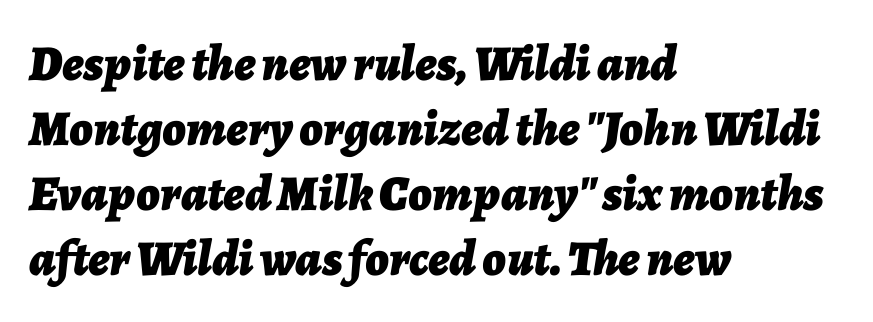
{"italic": "yes", "lean": "right", "slant_degrees": 7, "bold": "yes", "weight": "bold", "width": "normal", "stroke_contrast": "low", "x_height": "medium", "monospaced": "no", "underline": "no", "align": "left", "line_spacing": "normal", "line_spacing_ratio": 1.3, "letter_spacing": "normal", "letter_spacing_em": 0.0, "glyph_px": 50}
